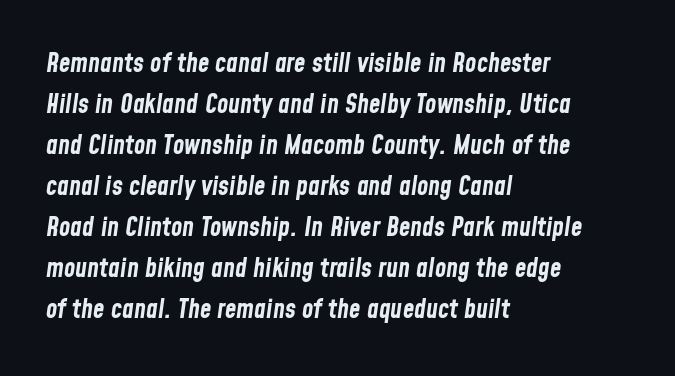
Q: Is the text bold? A: Yes.
Q: Is the text italic (slanted)? A: Yes, it leans right by about 8 degrees.
Q: Is the text underlined? A: No.
Q: How is the paragraph aligned? A: Left-aligned.
Q: Is the spacing between letters normal or unusually wide? A: Normal.
Q: Is the spacing between lines tight, normal or loose? A: Normal.
